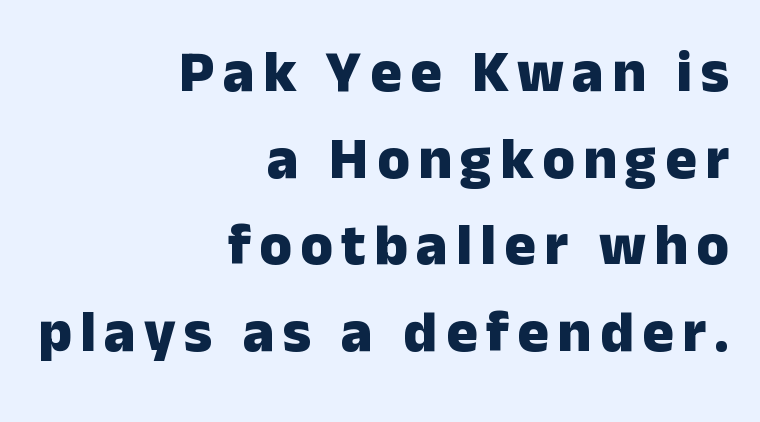
Plain, unruled lines of type. A typesetter would call this proportional, since set widths differ per character. Quick note: not italic, upright. One glance says typical: line gaps are just what's usual. Which margin do the lines hug? The right one — the left edge is uneven.
